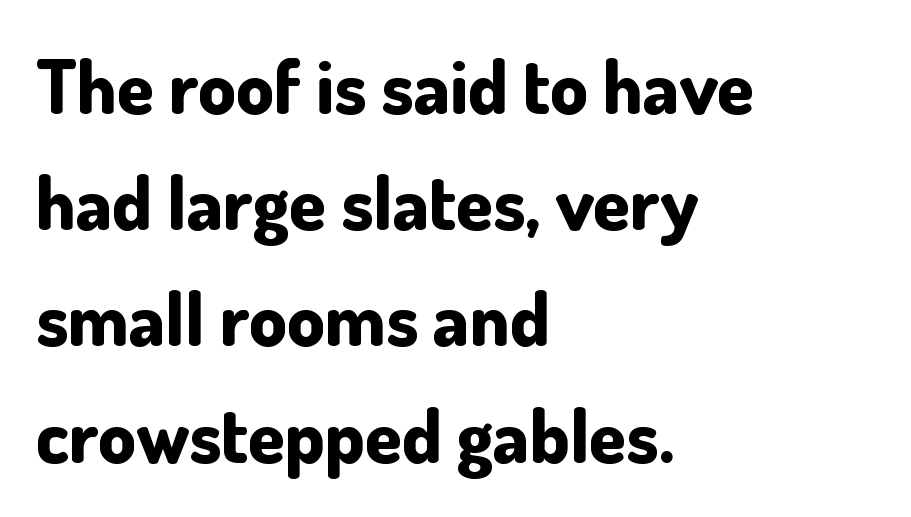
Q: Is the text bold? A: Yes.
Q: Is the text italic (slanted)? A: No, it is upright.
Q: Is the typeface a serif or a sans-serif typeface? A: Sans-serif.
Q: Is the text underlined? A: No.
Q: How is the paragraph aligned? A: Left-aligned.
Q: Is the spacing between letters normal or unusually wide? A: Normal.
Q: Is the spacing between lines tight, normal or loose? A: Normal.
Q: Width (condensed, normal, or wide)? A: Normal.
Q: Stroke contrast? A: Low.
Q: x-height? A: Small.
Q: Monospaced? A: No.
